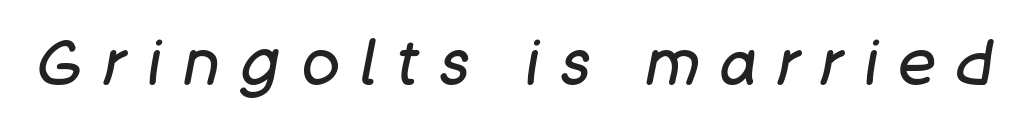
Q: Is the text bold? A: No.
Q: Is the text italic (slanted)? A: Yes, it leans right by about 11 degrees.
Q: Is the text underlined? A: No.
Q: Is the spacing between letters normal or unusually wide? A: Unusually wide.
Q: Width (condensed, normal, or wide)? A: Normal.
Q: Stroke contrast? A: Low.
Q: x-height? A: Large.
Q: Monospaced? A: No.
